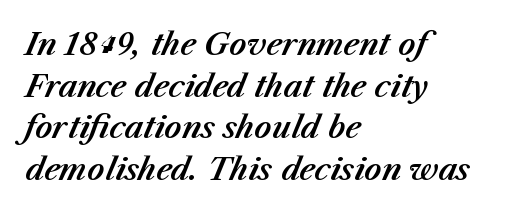
{"italic": "yes", "lean": "right", "slant_degrees": 23, "width": "normal", "stroke_contrast": "medium", "x_height": "medium", "monospaced": "no", "underline": "no", "align": "left", "line_spacing": "normal", "line_spacing_ratio": 1.39, "letter_spacing": "normal", "letter_spacing_em": 0.0, "glyph_px": 30}
